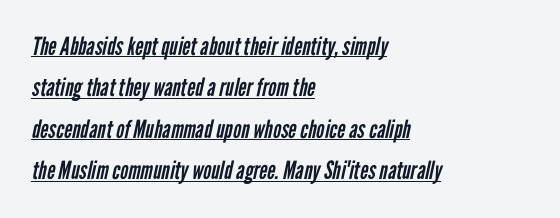
Q: Is the text bold? A: No.
Q: Is the text underlined? A: Yes.
Q: How is the paragraph aligned? A: Left-aligned.
Q: Is the spacing between letters normal or unusually wide? A: Normal.
Q: Is the spacing between lines tight, normal or loose? A: Normal.
